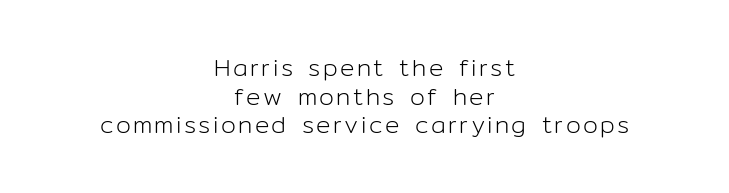
Q: Is the text bold? A: No.
Q: Is the text italic (slanted)? A: No, it is upright.
Q: Is the text underlined? A: No.
Q: How is the paragraph aligned? A: Centered.
